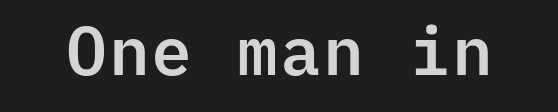
Q: Is the text italic (slanted)? A: No, it is upright.
Q: Is the typeface a serif or a sans-serif typeface? A: Sans-serif.
Q: Is the text underlined? A: No.
Q: Is the spacing between letters normal or unusually wide? A: Normal.
Q: Width (condensed, normal, or wide)? A: Normal.
Q: Stroke contrast? A: Low.
Q: x-height? A: Medium.
Q: Monospaced? A: Yes.
